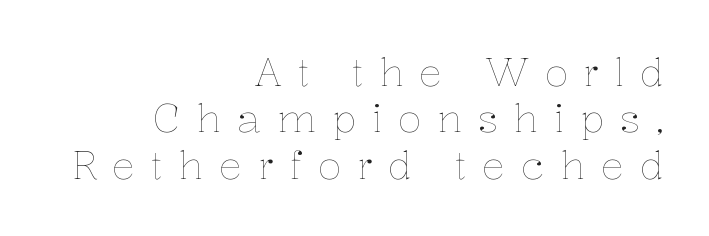
{"italic": "no", "bold": "no", "weight": "thin", "width": "normal", "stroke_contrast": "low", "x_height": "medium", "monospaced": "no", "underline": "no", "align": "right", "line_spacing_ratio": 1.19, "letter_spacing": "wide", "letter_spacing_em": 0.4, "glyph_px": 39}
